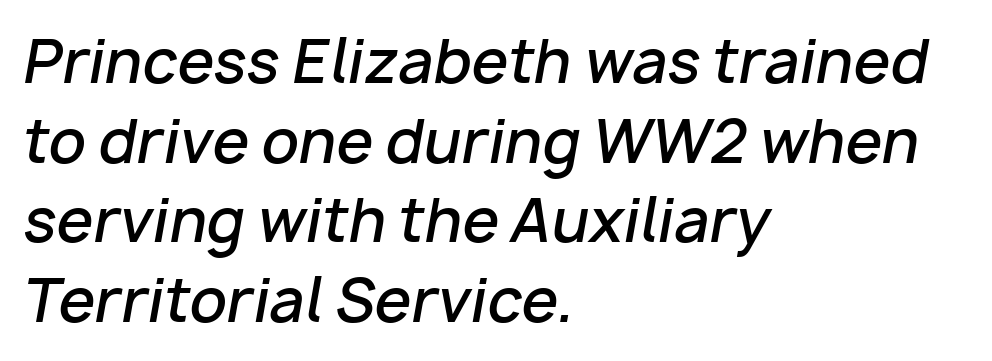
{"italic": "yes", "lean": "right", "slant_degrees": 10, "bold": "semi", "weight": "semibold", "width": "normal", "stroke_contrast": "low", "x_height": "medium", "monospaced": "no", "underline": "no", "align": "left", "line_spacing": "normal", "line_spacing_ratio": 1.35, "letter_spacing": "normal", "letter_spacing_em": 0.0, "glyph_px": 59}
